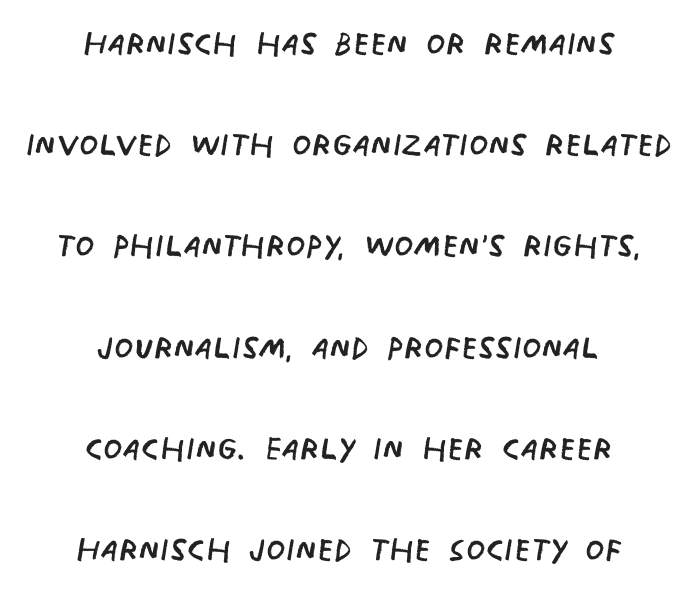
The image shows 44 px regular-weight, condensed sans-serif type; set centered, loose line spacing (2.3x), normal letter spacing, not underlined; low stroke contrast and a large x-height.
